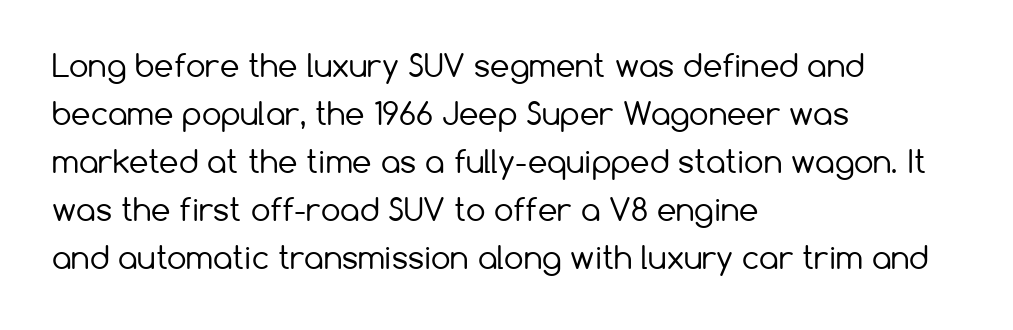
{"serif": "no", "italic": "no", "bold": "no", "weight": "regular", "width": "normal", "stroke_contrast": "low", "x_height": "medium", "monospaced": "no", "underline": "no", "align": "left", "line_spacing": "normal", "line_spacing_ratio": 1.55, "letter_spacing": "normal", "letter_spacing_em": 0.0, "glyph_px": 31}
